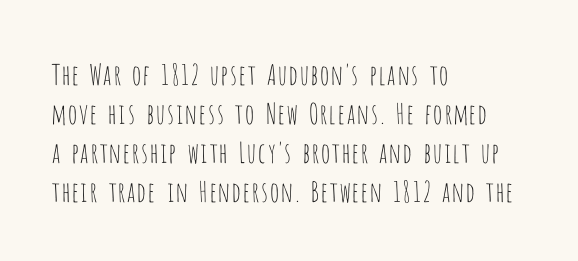
Q: Is the text bold? A: No.
Q: Is the text italic (slanted)? A: No, it is upright.
Q: Is the typeface a serif or a sans-serif typeface? A: Sans-serif.
Q: Is the text underlined? A: No.
Q: How is the paragraph aligned? A: Left-aligned.
Q: Is the spacing between letters normal or unusually wide? A: Normal.
Q: Is the spacing between lines tight, normal or loose? A: Normal.
Q: Width (condensed, normal, or wide)? A: Condensed.
Q: Stroke contrast? A: Low.
Q: x-height? A: Large.
Q: Monospaced? A: No.
